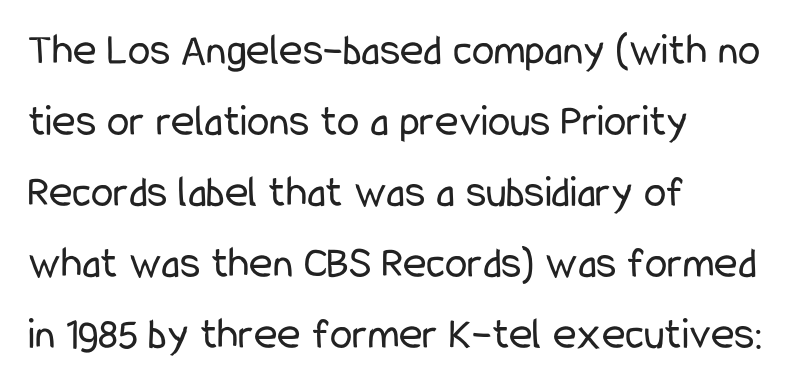
Stem width sits at or under what a default text font uses. The passage shown is typeset with a sans-serif family. If you drew a line through each stem, it would be perfectly vertical. If you drew a ruler down the left edge, every line would touch it.
